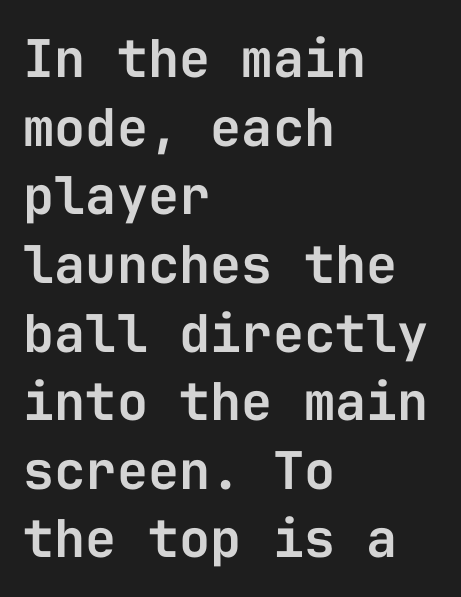
Q: Is the text italic (slanted)? A: No, it is upright.
Q: Is the typeface a serif or a sans-serif typeface? A: Sans-serif.
Q: Is the text underlined? A: No.
Q: How is the paragraph aligned? A: Left-aligned.
Q: Is the spacing between letters normal or unusually wide? A: Normal.
Q: Is the spacing between lines tight, normal or loose? A: Normal.
Q: Width (condensed, normal, or wide)? A: Normal.
Q: Stroke contrast? A: Low.
Q: x-height? A: Medium.
Q: Monospaced? A: Yes.
